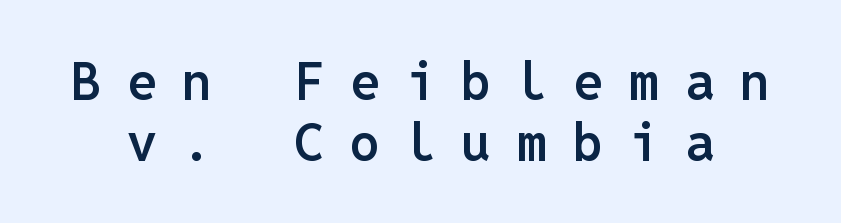
Summary of weight: moderately heavy, a semibold. This sample has the even, mechanical cadence of fixed-width lettering. Line spacing here is tight. This sample uses expanded letter spacing, leaving extra air between glyphs. This is sans-serif lettering, the kind often seen on screens and signage.
